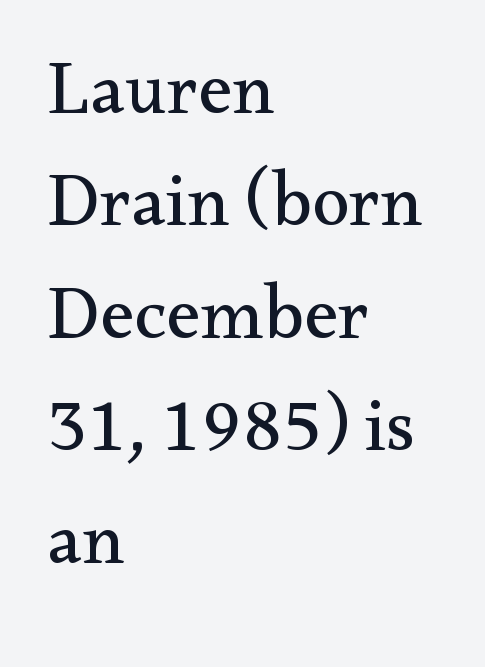
The image shows 76 px regular-weight serif type, upright; set left-aligned, normal line spacing (1.48x), normal letter spacing, not underlined; medium stroke contrast and a small x-height.
